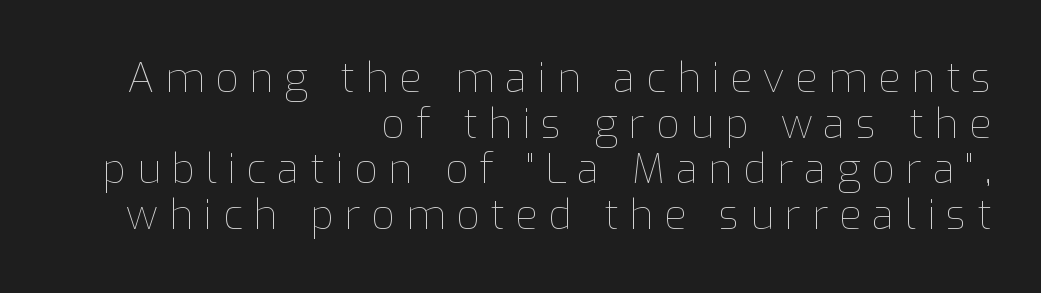
Posture: upright roman. You could only call the tracking loose — the letters float apart. Does the copy run flush right? Yes — the right margin is perfectly even. Reading down the column, the eye jumps only a short way to each next line. The face used here is proportionally spaced, like ordinary book or web type.
